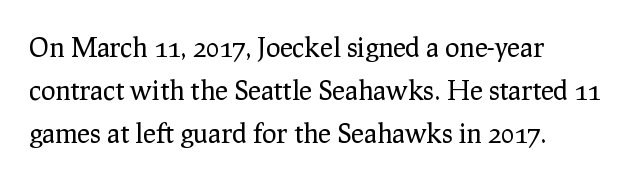
The image shows 27 px text type, upright; set left-aligned, normal line spacing (1.59x), normal letter spacing, not underlined.
